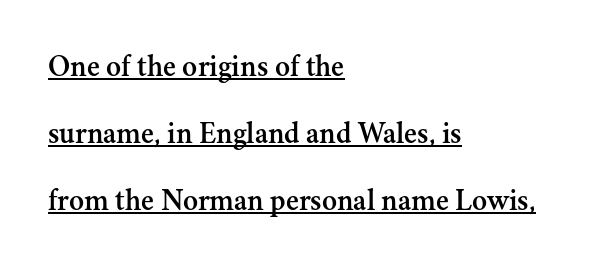
{"serif": "yes", "italic": "no", "width": "normal", "stroke_contrast": "medium", "x_height": "small", "monospaced": "no", "underline": "yes", "align": "left", "line_spacing": "loose", "line_spacing_ratio": 2.16, "letter_spacing": "normal", "letter_spacing_em": 0.0, "glyph_px": 31}
